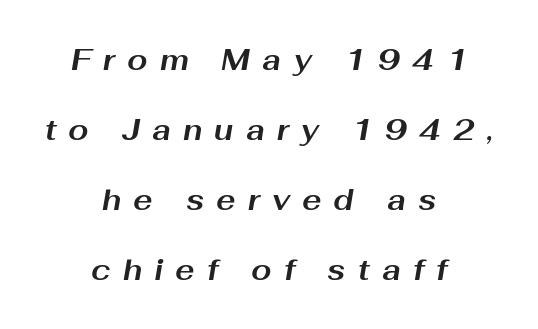
You could not count columns in this text — the font is proportionally spaced. Horizontal bands of white between lines are thick stripes. Slanted lettering throughout. This sample is center-justified, so both line endings float freely. Plain, unruled lines of type. Summary of weight: heavy, a full bold.
